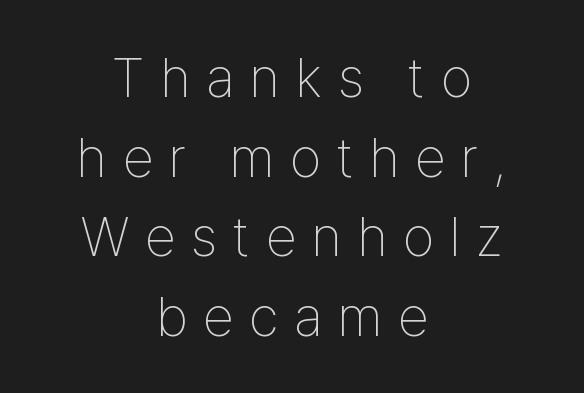
The image shows 56 px thin, condensed sans-serif type, upright; set centered, normal line spacing (1.42x), unusually wide letter spacing (+0.28 em), not underlined; low stroke contrast and a medium x-height.
